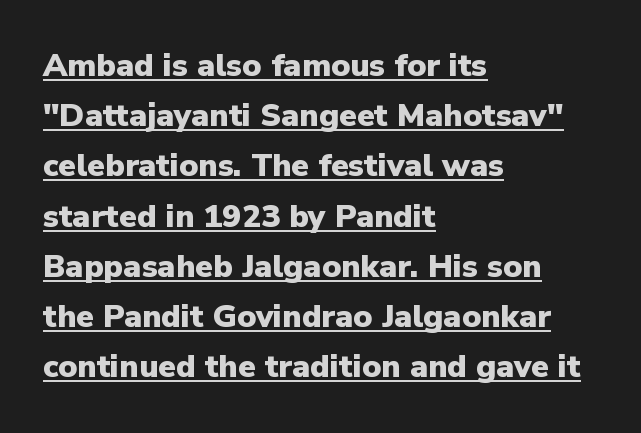
These lines are rendered in a variable-pitch font. The letters are bold, with thick, heavy strokes. Typographically, this falls in the sans-serif category. Spacing between characters is what you'd get straight out of the box.
